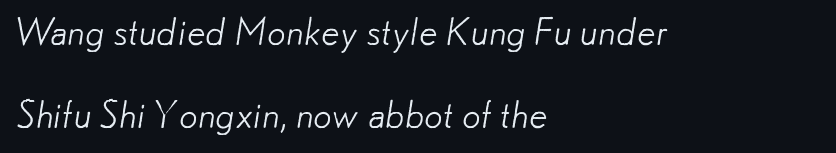
The image shows 37 px light sans-serif type; set left-aligned, loose line spacing (2.23x), normal letter spacing, not underlined; low stroke contrast and a small x-height.
